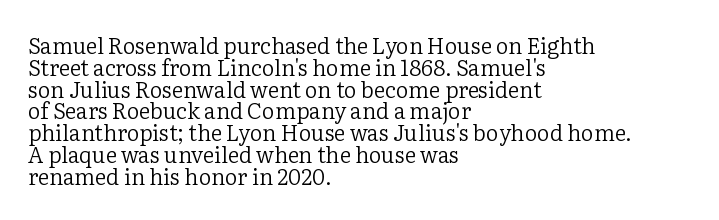
The typesetting does not lean heavy: it is not bold. Standard letterfit; no display-style spreading of the glyphs. Vertically, the passage feels compressed, each row crowding the next. In CSS terms this would be text-align: left. If you drew a line through each stem, it would be perfectly vertical.
